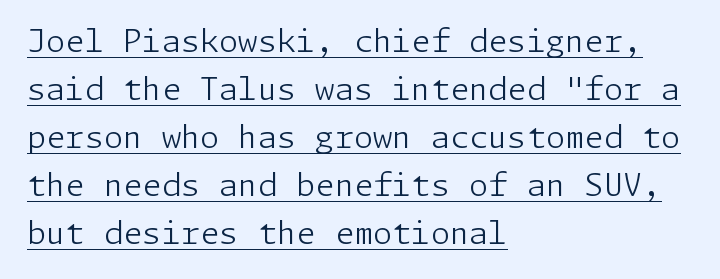
Q: Is the text bold? A: No.
Q: Is the text italic (slanted)? A: No, it is upright.
Q: Is the typeface a serif or a sans-serif typeface? A: Sans-serif.
Q: Is the text underlined? A: Yes.
Q: How is the paragraph aligned? A: Left-aligned.
Q: Is the spacing between letters normal or unusually wide? A: Normal.
Q: Is the spacing between lines tight, normal or loose? A: Normal.
Q: Width (condensed, normal, or wide)? A: Normal.
Q: Stroke contrast? A: Low.
Q: x-height? A: Medium.
